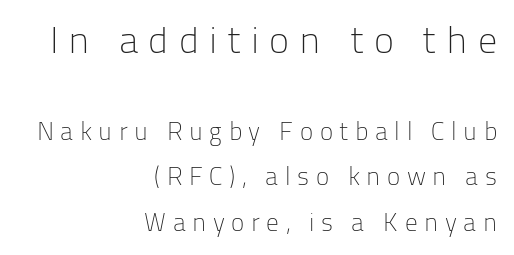
{"serif": "no", "italic": "no", "bold": "no", "weight": "light", "width": "normal", "stroke_contrast": "low", "x_height": "medium", "monospaced": "no", "underline": "no", "align": "right", "line_spacing_ratio": 1.81, "letter_spacing": "wide", "letter_spacing_em": 0.26, "larger_block": "first", "size_ratio": 1.52, "glyph_px": 38}
